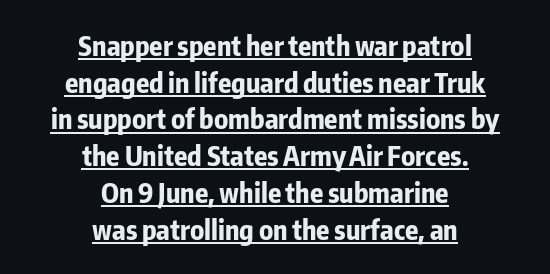
Q: Is the text bold? A: Yes.
Q: Is the text italic (slanted)? A: No, it is upright.
Q: Is the text underlined? A: Yes.
Q: How is the paragraph aligned? A: Centered.
Q: Is the spacing between letters normal or unusually wide? A: Normal.
Q: Is the spacing between lines tight, normal or loose? A: Normal.
